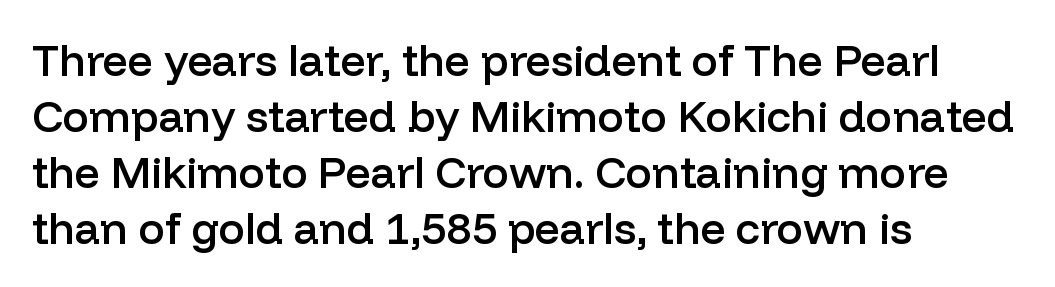
The image shows 44 px semibold sans-serif type, upright; set left-aligned, normal line spacing (1.27x), normal letter spacing, not underlined; low stroke contrast and a medium x-height.
